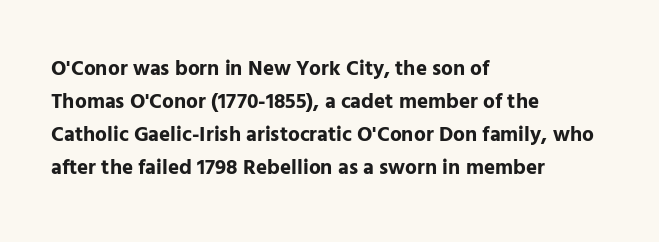
The image shows 21 px bold type, upright; set left-aligned, normal line spacing (1.57x), normal letter spacing, not underlined.
